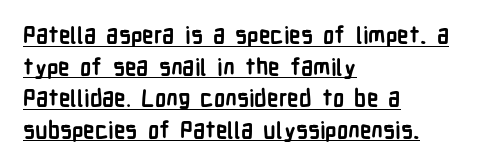
Q: Is the text bold? A: Yes.
Q: Is the text italic (slanted)? A: No, it is upright.
Q: Is the text underlined? A: Yes.
Q: How is the paragraph aligned? A: Left-aligned.
Q: Is the spacing between letters normal or unusually wide? A: Normal.
Q: Is the spacing between lines tight, normal or loose? A: Normal.
